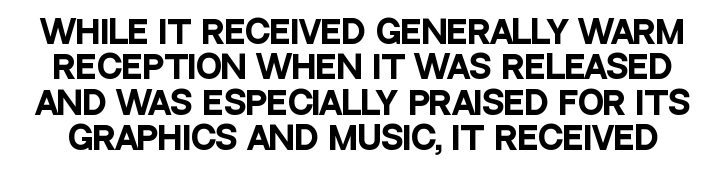
These lines are composed in type without serifs. The specimen reads as upright at a glance. Students, observe: this is what under-led, compact text looks like. Look at the stroke-to-counter ratio: heavy, a bold.
